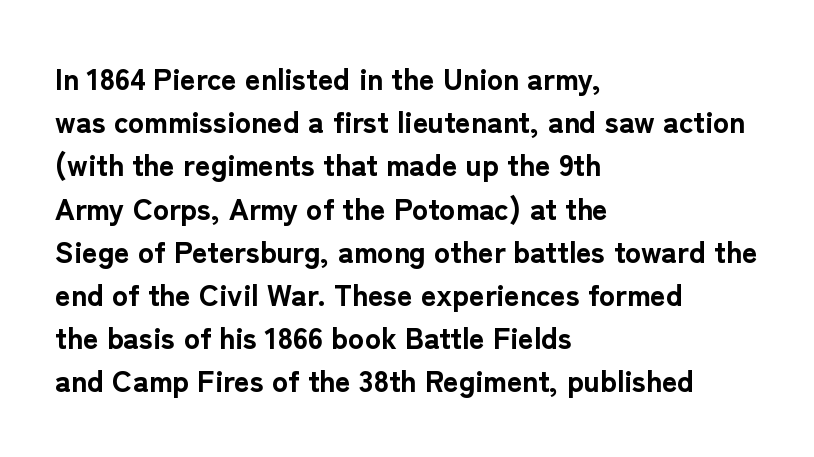
The image shows 30 px bold sans-serif type, upright; set left-aligned, normal line spacing (1.44x), normal letter spacing, not underlined; low stroke contrast and a medium x-height.
